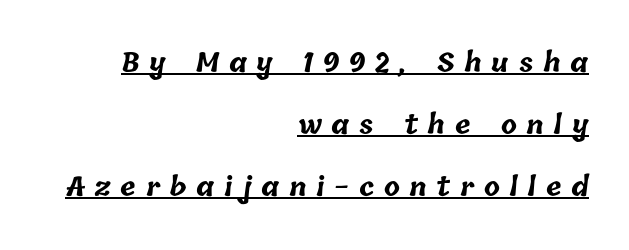
The image shows 26 px bold type; set right-aligned, loose line spacing (2.38x), unusually wide letter spacing (+0.37 em), underlined.
